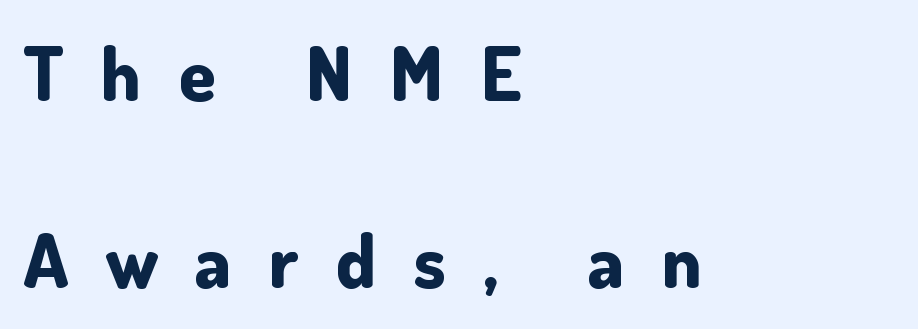
The designer dialed line spacing up above the default. This rendering employs a face without finishing strokes, i.e., a sans-serif. These lines have a slow, spaced-out rhythm from letter to letter. Weight check: bold — yes, fully. Bare-footed words on every line. Short and long lines alike share a common starting point at left.
